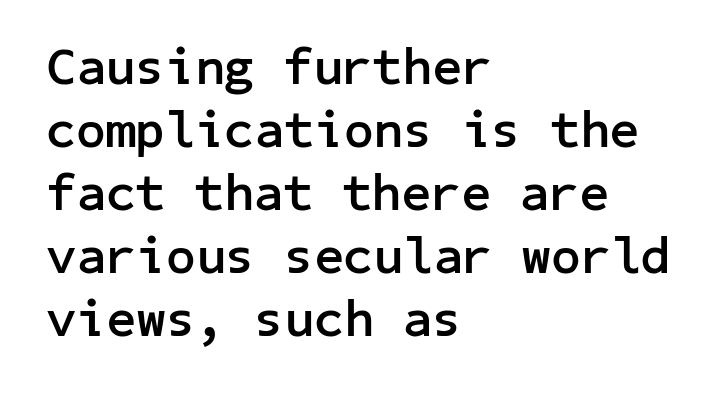
The glyphs have the mass of a bold cut. Horizontal alignment here is leftward, the default for most running prose. Is the letter spacing exaggerated? No — it looks like the ordinary default. You can tell from the bare stems that sans-serif type was used.
